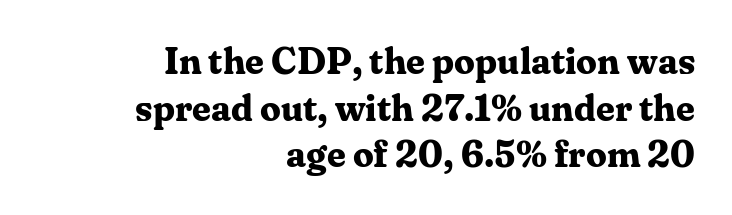
Every row of glyphs terminates at an identical x-position on the right. The typesetting leans heavy: a genuine bold. Looks like regular typesetting: each glyph gets only the width it needs. When letters stand straight like this, we call the style roman or upright. Normally led — the rows are evenly, conventionally spaced.
